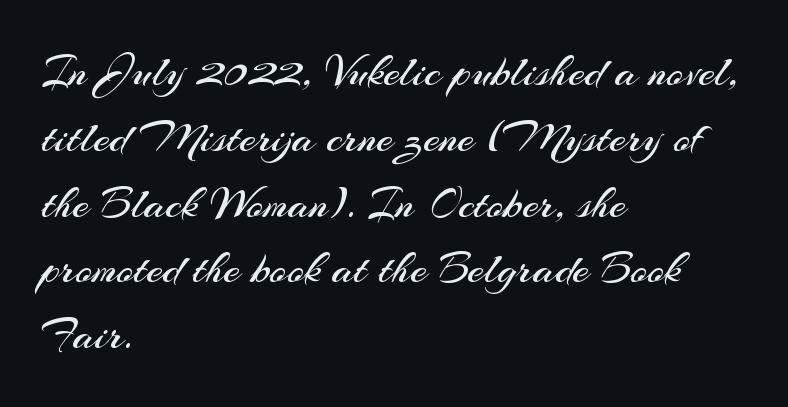
The image shows 46 px regular-weight sans-serif type; set left-aligned, normal line spacing (1.43x), normal letter spacing, not underlined; medium stroke contrast and a small x-height.
